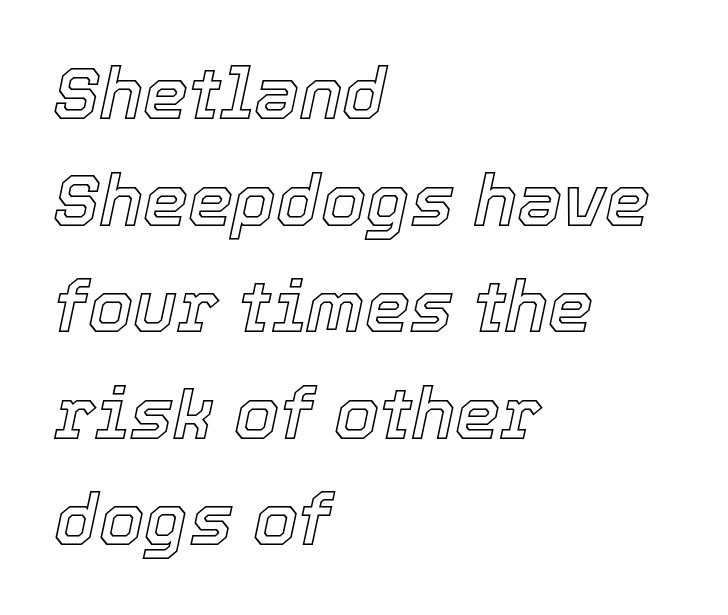
{"italic": "yes", "lean": "right", "slant_degrees": 12, "width": "normal", "x_height": "medium", "monospaced": "no", "underline": "no", "align": "left", "line_spacing": "normal", "line_spacing_ratio": 1.48, "letter_spacing": "normal", "letter_spacing_em": 0.0, "glyph_px": 72}
